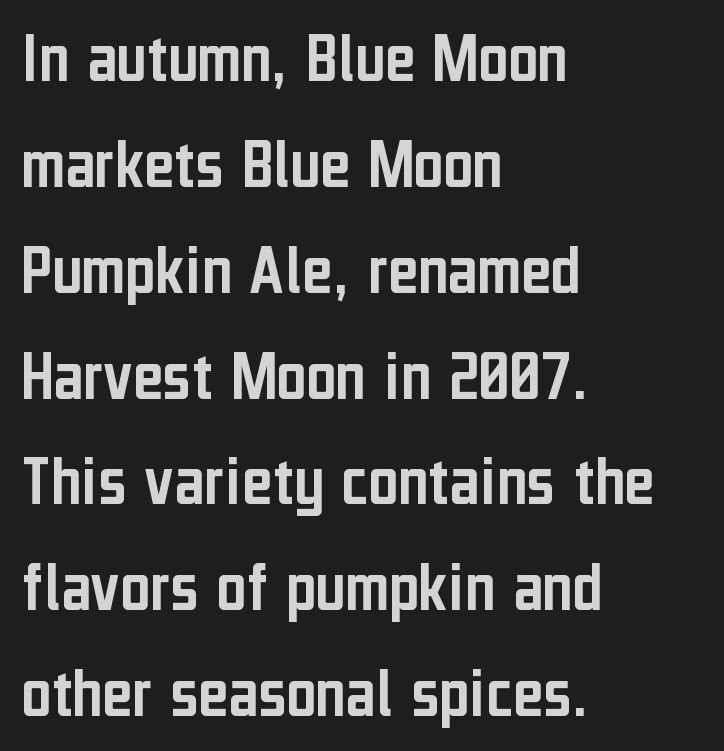
The axis of the letterforms is exactly vertical. Teacher's note: observe the even left margin — that is flush-left alignment. The letters advance in unequal steps, a hallmark of proportional type. I'd call this a sans setting — the letters go barefoot. Regarding leading, the lines here are spaced in the standard way.
